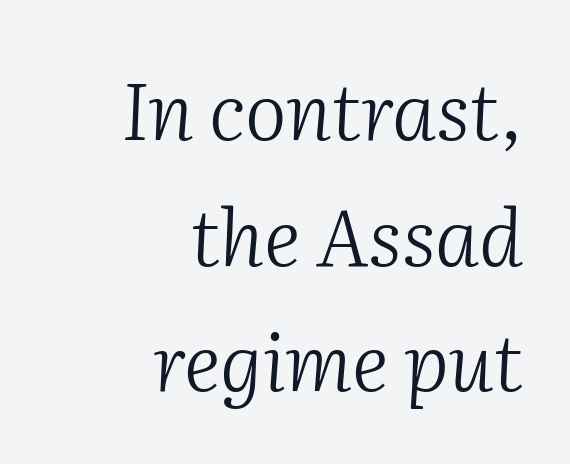
Serif or sans? Serif — the stroke terminals have little feet. Between one letter and the next there's only the usual sliver of space. Stems here are at most as thick as an everyday book face. Anything drawn beneath the words? Only blank space. Posture: slanted. Here the designer chose a conventional face with non-uniform glyph widths.
